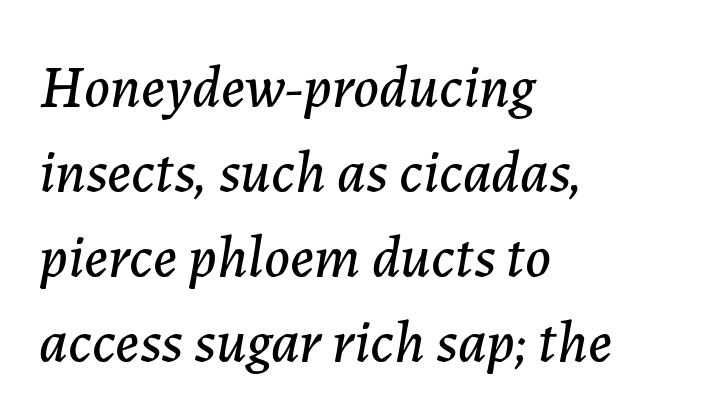
Short note: letters normally spaced. Decoration check: the copy has no underline. The font's italic variant was chosen for this text. The ragged edge is on the right, which tells us the setting is flush left. Regarding leading, the lines here are spaced in the standard way. You could not count columns in this text — the font is proportionally spaced.
